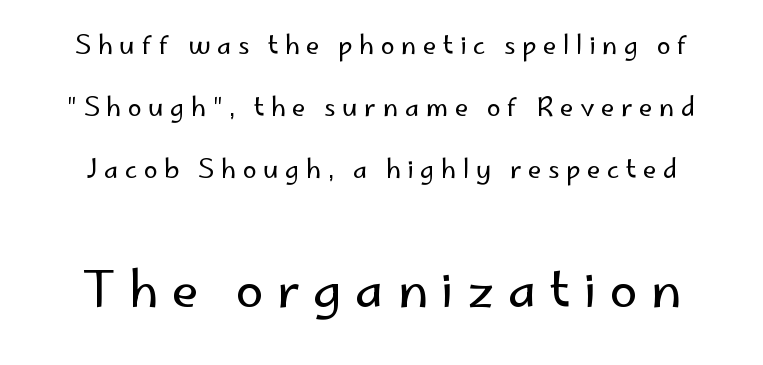
Stems here are at most as thick as an everyday book face. The baseline area is clear. Interline gaps are noticeably wide in this sample. Note: no serifs on the glyphs.
